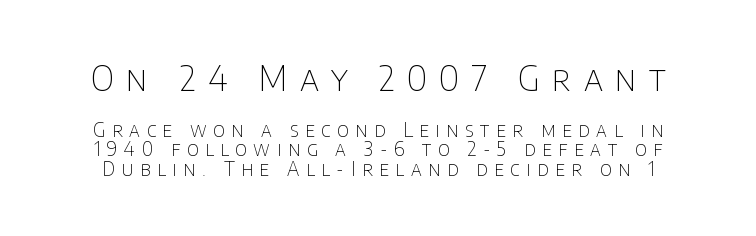
Block one is the big one; block two sits smaller underneath. The typography opts for an upright posture over an oblique one. The block of text is dense from top to bottom, with scant space between rows. Clear beneath every line of the passage. Spacing verdict: proportional, widths tailored to each character.
